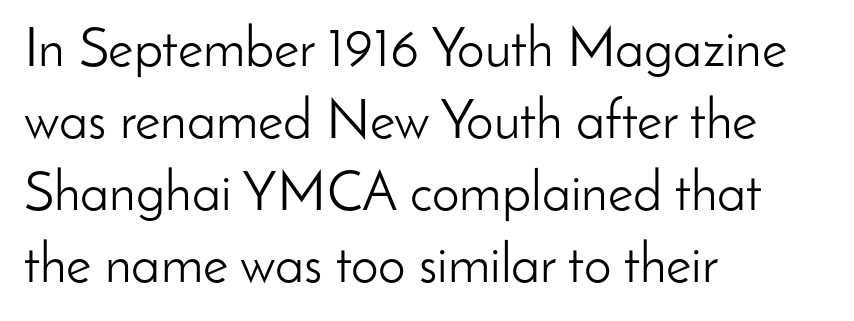
The image shows 55 px light sans-serif type, upright; set left-aligned, normal line spacing (1.31x), normal letter spacing, not underlined; low stroke contrast and a small x-height.
